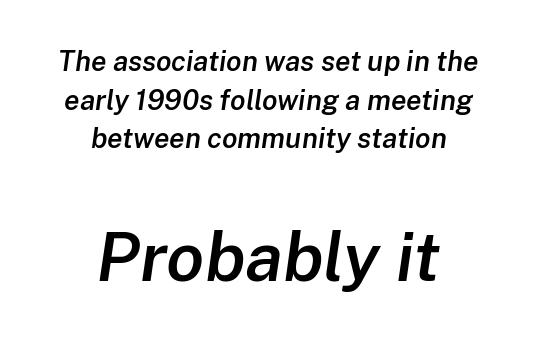
{"italic": "yes", "lean": "right", "slant_degrees": 8, "bold": "semi", "weight": "semibold", "width": "normal", "stroke_contrast": "low", "x_height": "medium", "monospaced": "no", "underline": "no", "align": "center", "line_spacing": "normal", "line_spacing_ratio": 1.38, "letter_spacing": "normal", "letter_spacing_em": 0.0, "larger_block": "second", "size_ratio": 2.46, "glyph_px": 69}
